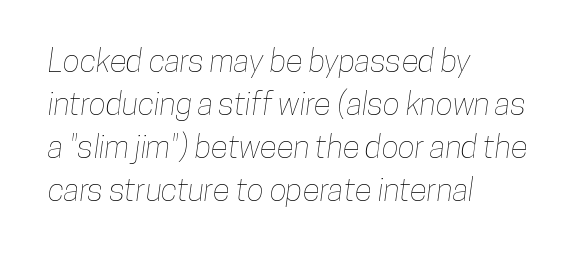
How are the letters spaced? Ordinarily, with no added tracking. A typesetter would call this proportional, since set widths differ per character. The rendering anchors every line to the left-hand side. The space beneath each line is pristine and unruled. Is there much room between lines? A standard amount, neither cramped nor airy.
